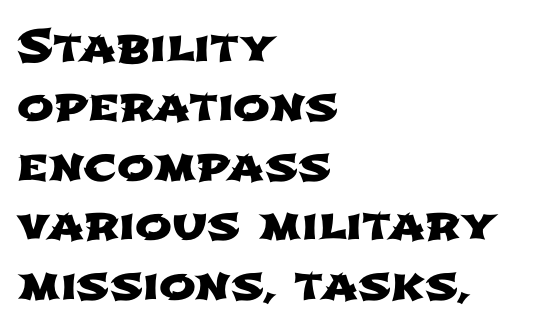
Q: Is the typeface a serif or a sans-serif typeface? A: Sans-serif.
Q: Is the text underlined? A: No.
Q: How is the paragraph aligned? A: Left-aligned.
Q: Is the spacing between letters normal or unusually wide? A: Normal.
Q: Is the spacing between lines tight, normal or loose? A: Normal.
Q: Width (condensed, normal, or wide)? A: Wide.
Q: Stroke contrast? A: Low.
Q: x-height? A: Medium.
Q: Monospaced? A: No.
